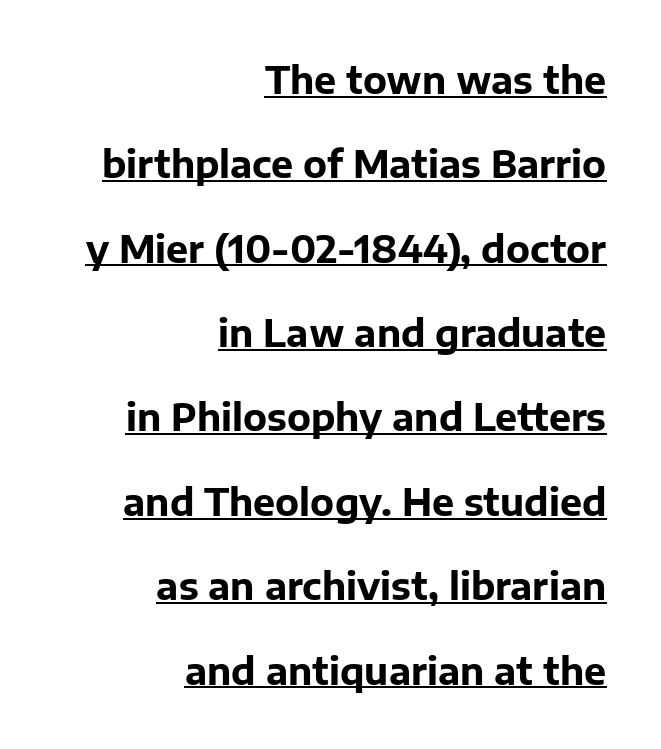
{"serif": "no", "italic": "no", "bold": "yes", "weight": "bold", "width": "normal", "stroke_contrast": "low", "x_height": "medium", "monospaced": "no", "underline": "yes", "align": "right", "line_spacing": "loose", "line_spacing_ratio": 2.28, "letter_spacing": "normal", "letter_spacing_em": 0.0, "glyph_px": 37}
